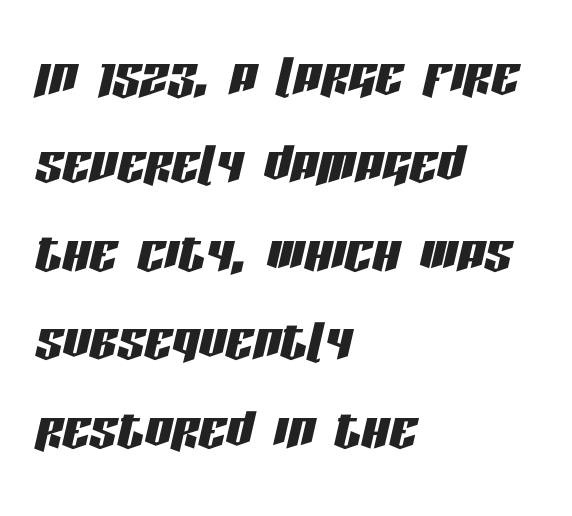
Q: Is the text italic (slanted)? A: Yes, it leans right by about 13 degrees.
Q: Is the text underlined? A: No.
Q: How is the paragraph aligned? A: Left-aligned.
Q: Is the spacing between letters normal or unusually wide? A: Normal.
Q: Is the spacing between lines tight, normal or loose? A: Normal.
Q: Width (condensed, normal, or wide)? A: Condensed.
Q: Stroke contrast? A: Low.
Q: x-height? A: Large.
Q: Monospaced? A: No.
